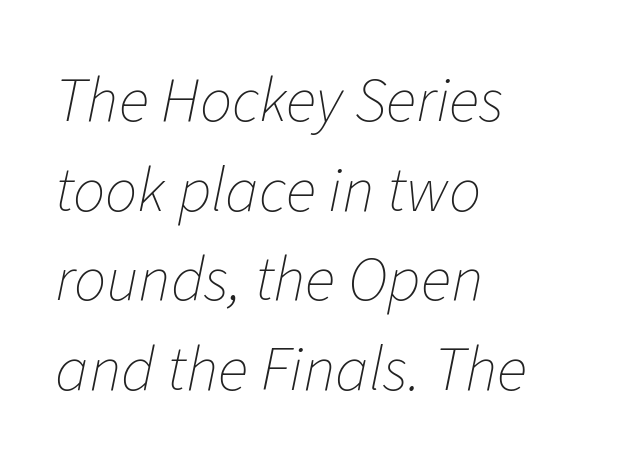
The image shows 64 px thin type, italic (leaning right); set left-aligned, normal line spacing (1.4x), normal letter spacing, not underlined; low stroke contrast and a medium x-height.
